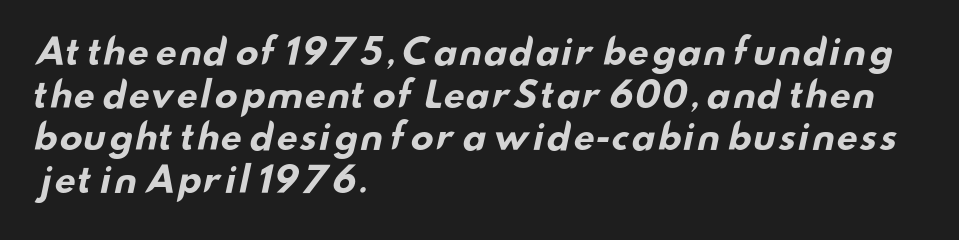
{"serif": "no", "bold": "yes", "weight": "bold", "width": "wide", "stroke_contrast": "low", "x_height": "small", "monospaced": "no", "underline": "no", "align": "left", "line_spacing_ratio": 1.22, "letter_spacing": "normal", "letter_spacing_em": 0.0, "glyph_px": 35}
